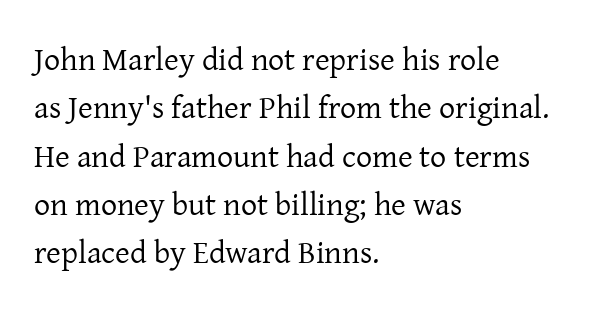
These lines are set flush left with a ragged right edge. How would I describe the line gaps? Plain and ordinary. Compared with a typical body face, this is equally light or lighter still. If you drew a line through each stem, it would be perfectly vertical. Look at the tracking — it's just the regular setting, nothing added. Decoration check: the copy has no underline.
